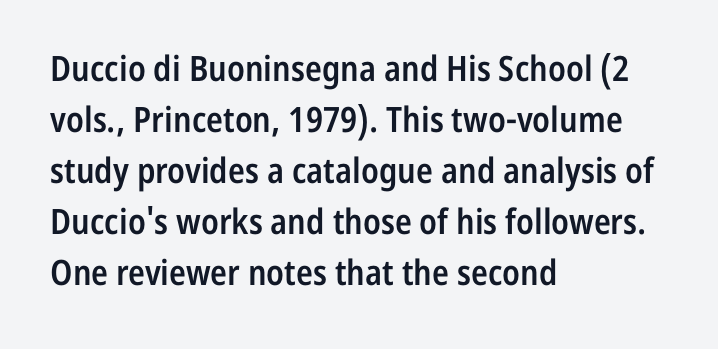
The image shows 35 px semibold, condensed sans-serif type, upright; set left-aligned, normal line spacing (1.46x), normal letter spacing, not underlined; low stroke contrast and a medium x-height.
